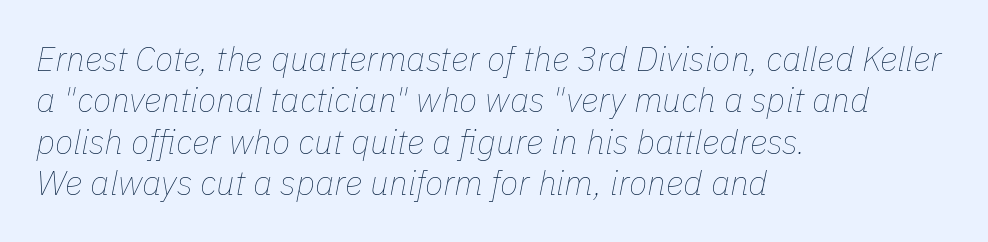
Q: Is the text bold? A: No.
Q: Is the text italic (slanted)? A: Yes, it leans right by about 11 degrees.
Q: Is the text underlined? A: No.
Q: How is the paragraph aligned? A: Left-aligned.
Q: Is the spacing between letters normal or unusually wide? A: Normal.
Q: Width (condensed, normal, or wide)? A: Normal.
Q: Stroke contrast? A: Low.
Q: x-height? A: Medium.
Q: Monospaced? A: No.
